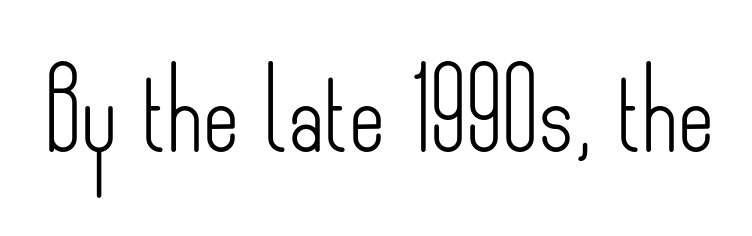
Does extra space separate the letters? No, they use regular spacing. The typesetting does not lean heavy: it is not bold. Each letter's strokes conclude bluntly, with no projecting serifs. You can tell it's not italic because the verticals are truly vertical. Looks like regular typesetting: each glyph gets only the width it needs. Descenders hang freely into open space.
